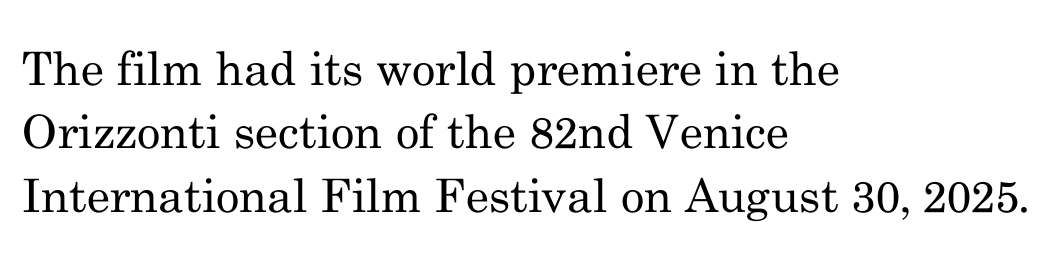
A roman cut, with each character standing at attention. Whoever set this chose a conventional vertical rhythm. Students, note that the glyphs here touch the page at normal intervals. The rendering uses natural spacing where letterforms have individual widths. Stems here are at most as thick as an everyday book face. Serifs: yes, visible at the terminals of the letterforms.
